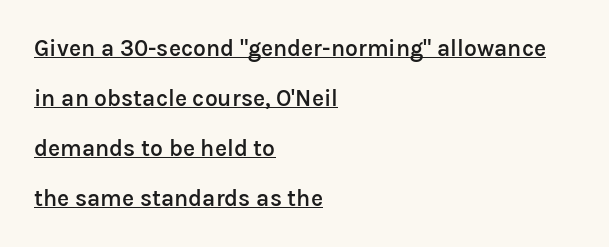
{"italic": "no", "bold": "semi", "underline": "yes", "align": "left", "line_spacing": "loose", "line_spacing_ratio": 2.18, "letter_spacing": "normal", "letter_spacing_em": 0.0, "glyph_px": 23}
